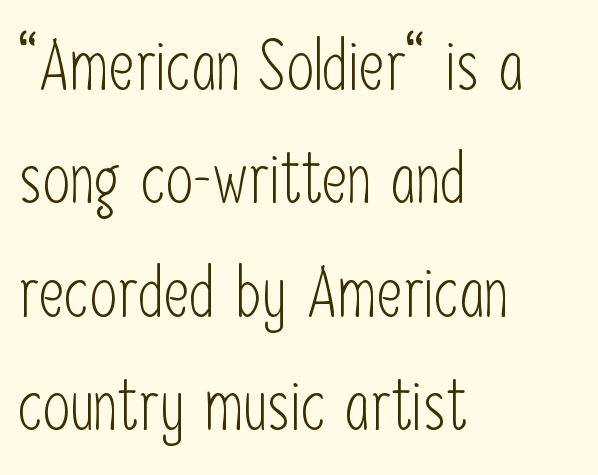
The image shows 70 px light, condensed sans-serif type, upright; set left-aligned, normal line spacing (1.62x), normal letter spacing, not underlined; low stroke contrast and a medium x-height.
